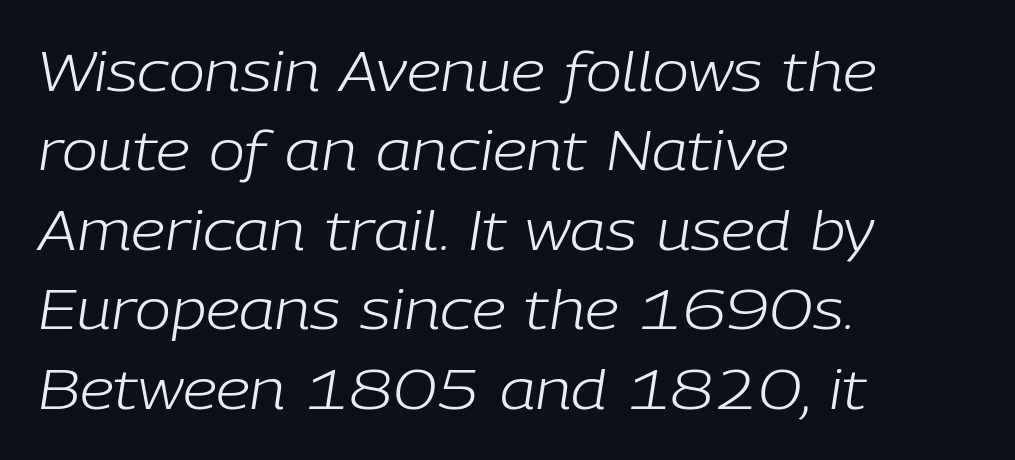
The specimen omits any rule beneath the text block's lines. There's an unmistakable incline to the writing here. Think of a printed novel: that variable character pitch is what you see here. Teacher's note: observe the even left margin — that is flush-left alignment. Tracking value appears to be zero — textbook default spacing.
